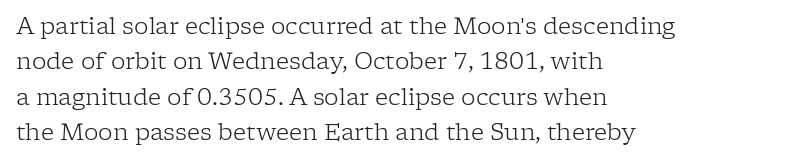
The image shows 23 px text type, upright; set left-aligned, normal line spacing (1.54x), normal letter spacing, not underlined.
